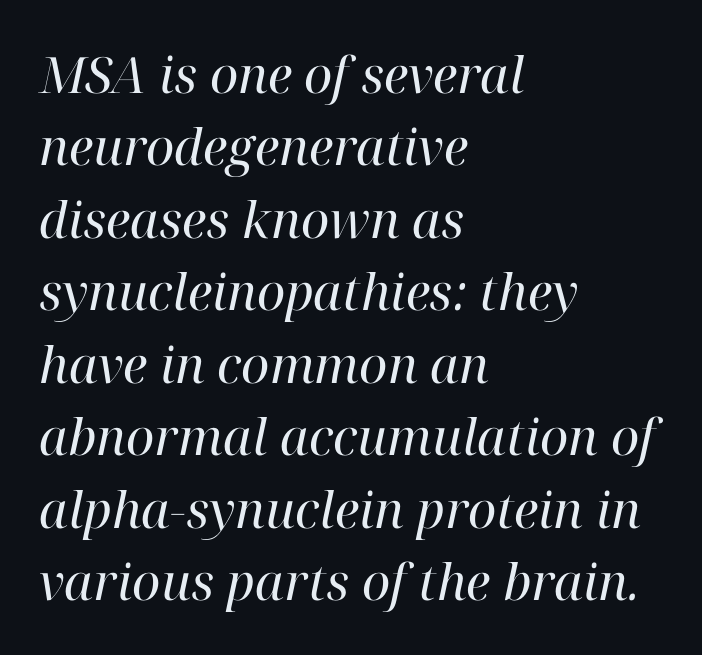
Q: Is the text bold? A: No.
Q: Is the text italic (slanted)? A: Yes, it leans right by about 12 degrees.
Q: Is the typeface a serif or a sans-serif typeface? A: Serif.
Q: Is the text underlined? A: No.
Q: How is the paragraph aligned? A: Left-aligned.
Q: Is the spacing between letters normal or unusually wide? A: Normal.
Q: Is the spacing between lines tight, normal or loose? A: Normal.
Q: Width (condensed, normal, or wide)? A: Normal.
Q: Stroke contrast? A: High.
Q: x-height? A: Medium.
Q: Monospaced? A: No.
